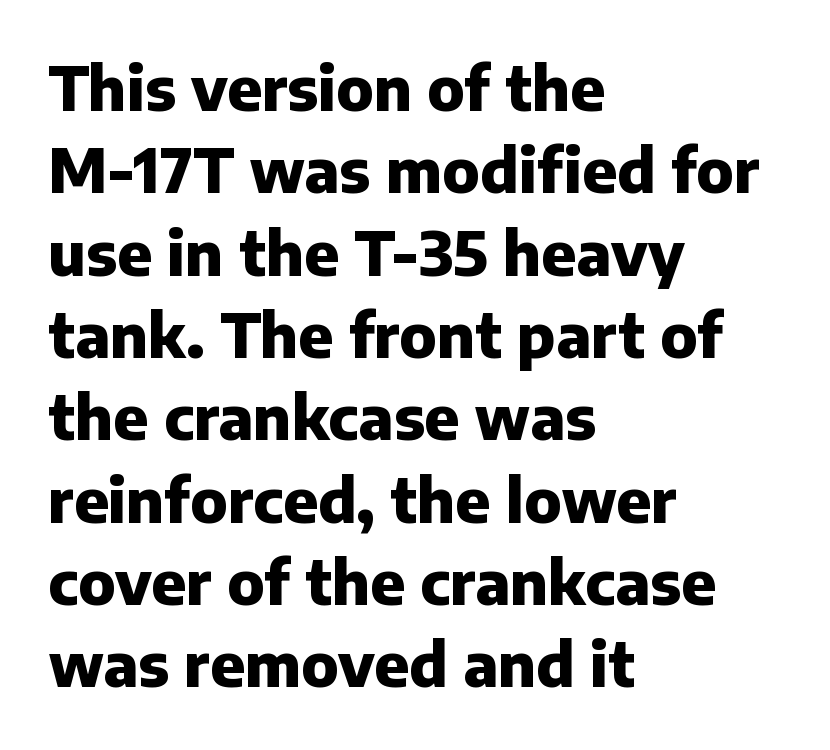
Q: Is the text bold? A: Yes.
Q: Is the text italic (slanted)? A: No, it is upright.
Q: Is the typeface a serif or a sans-serif typeface? A: Sans-serif.
Q: Is the text underlined? A: No.
Q: How is the paragraph aligned? A: Left-aligned.
Q: Is the spacing between letters normal or unusually wide? A: Normal.
Q: Is the spacing between lines tight, normal or loose? A: Normal.
Q: Width (condensed, normal, or wide)? A: Normal.
Q: Stroke contrast? A: Low.
Q: x-height? A: Medium.
Q: Monospaced? A: No.
